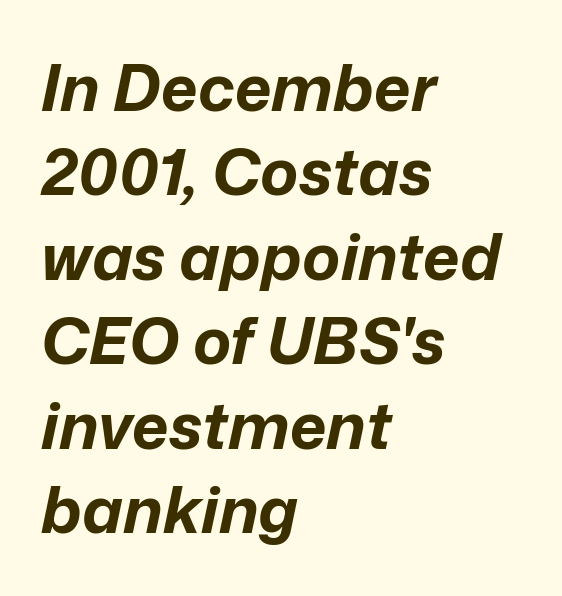
{"italic": "yes", "lean": "right", "slant_degrees": 12, "bold": "yes", "weight": "bold", "width": "normal", "stroke_contrast": "low", "x_height": "medium", "monospaced": "no", "underline": "no", "align": "left", "line_spacing": "normal", "line_spacing_ratio": 1.32, "letter_spacing": "normal", "letter_spacing_em": 0.0, "glyph_px": 64}
